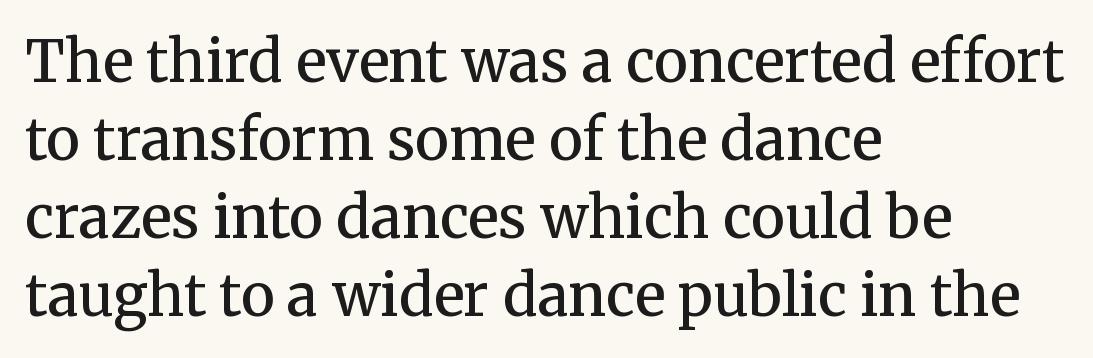
The image shows 57 px semibold serif type, upright; set left-aligned, normal line spacing (1.37x), normal letter spacing, not underlined; medium stroke contrast and a medium x-height.
